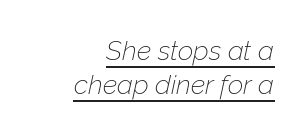
{"italic": "yes", "lean": "right", "slant_degrees": 12, "bold": "no", "underline": "yes", "align": "right", "line_spacing": "normal", "line_spacing_ratio": 1.26, "letter_spacing": "normal", "letter_spacing_em": 0.0, "glyph_px": 27}
